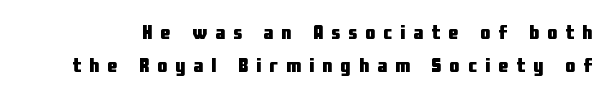
The image shows 20 px bold type, upright; set normal line spacing (1.65x), unusually wide letter spacing (+0.41 em), not underlined.
